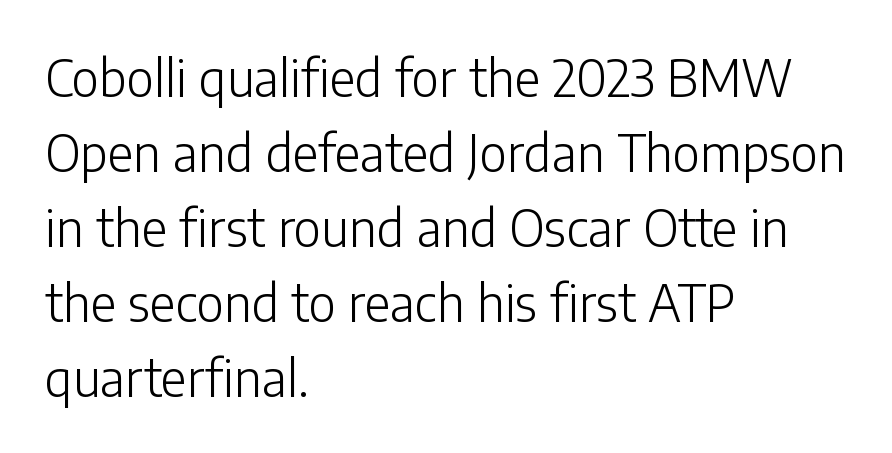
The image shows 50 px light sans-serif type, upright; set left-aligned, normal line spacing (1.5x), normal letter spacing, not underlined; low stroke contrast and a medium x-height.
